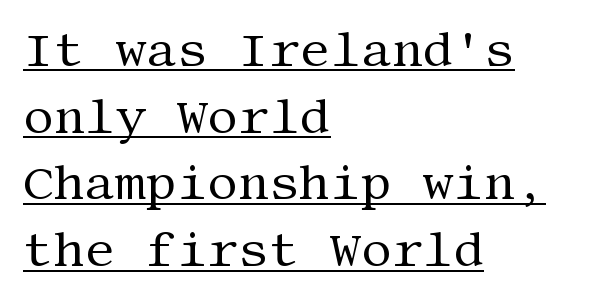
The image shows 48 px regular-weight serif type, upright; set left-aligned, normal line spacing (1.39x), normal letter spacing, underlined; medium stroke contrast and a large x-height.
